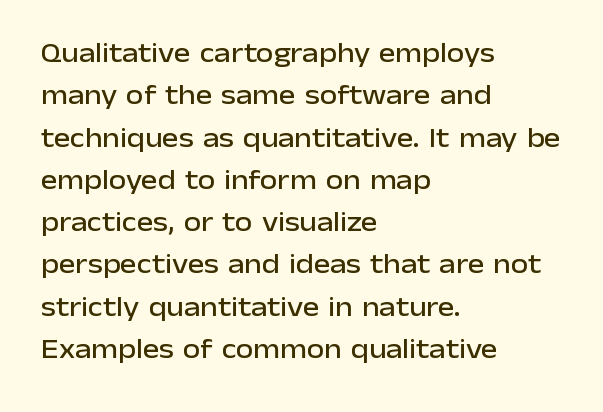
Q: Is the text italic (slanted)? A: No, it is upright.
Q: Is the typeface a serif or a sans-serif typeface? A: Sans-serif.
Q: Is the text underlined? A: No.
Q: How is the paragraph aligned? A: Left-aligned.
Q: Is the spacing between letters normal or unusually wide? A: Normal.
Q: Is the spacing between lines tight, normal or loose? A: Normal.
Q: Width (condensed, normal, or wide)? A: Normal.
Q: Stroke contrast? A: Low.
Q: x-height? A: Medium.
Q: Monospaced? A: No.
